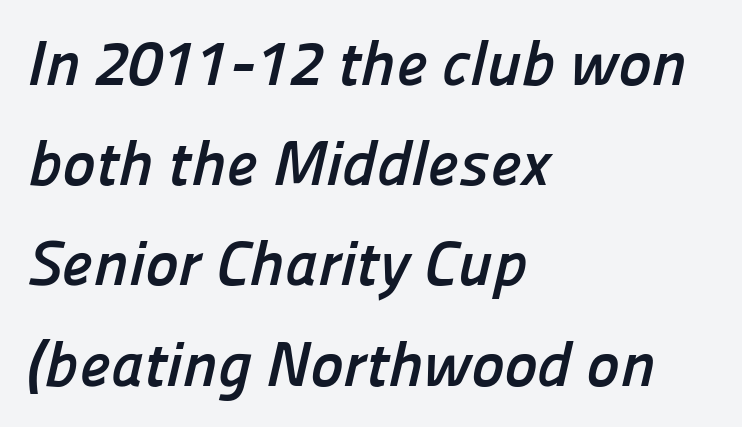
{"serif": "no", "bold": "yes", "weight": "semibold", "width": "normal", "stroke_contrast": "low", "x_height": "medium", "monospaced": "no", "underline": "no", "align": "left", "line_spacing": "normal", "line_spacing_ratio": 1.59, "letter_spacing": "normal", "letter_spacing_em": 0.0, "glyph_px": 63}
